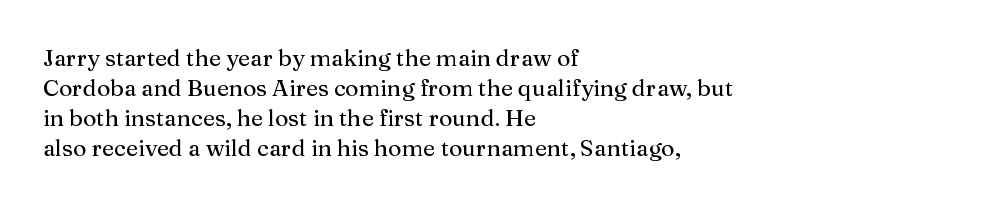
The image shows 23 px text type, upright; set left-aligned, normal line spacing (1.31x), normal letter spacing, not underlined.
